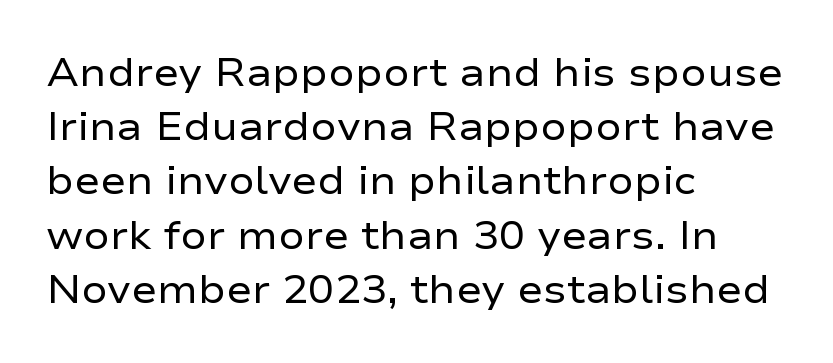
Q: Is the text bold? A: No.
Q: Is the text italic (slanted)? A: No, it is upright.
Q: Is the typeface a serif or a sans-serif typeface? A: Sans-serif.
Q: Is the text underlined? A: No.
Q: How is the paragraph aligned? A: Left-aligned.
Q: Is the spacing between letters normal or unusually wide? A: Normal.
Q: Is the spacing between lines tight, normal or loose? A: Normal.
Q: Width (condensed, normal, or wide)? A: Wide.
Q: Stroke contrast? A: Low.
Q: x-height? A: Medium.
Q: Monospaced? A: No.
